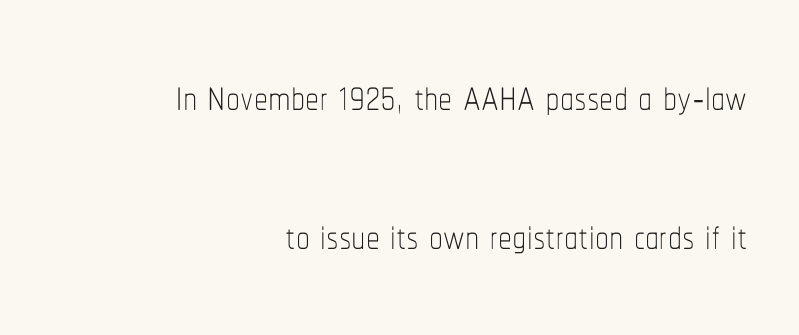
The face used here is proportionally spaced, like ordinary book or web type. Quick note: interline space is abundant. Notice how the passage keeps a crisp vertical edge on the right only. No letter is thick-stroked: the sample isn't bold. The words here are not underlined. This is roman type, the default non-slanted kind.
